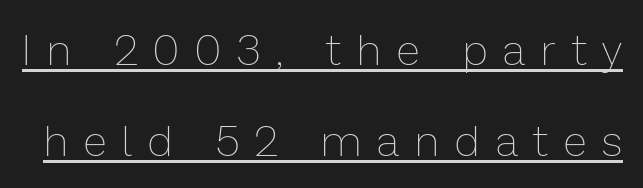
Between one letter and the next there's a generous, obvious gap. This sample uses an upright cut, with every glyph sitting square on the baseline. No letter is thick-stroked: the sample isn't bold. These lines are rendered in a variable-pitch font. Widely set lines give the paragraph a tall, airy silhouette.
